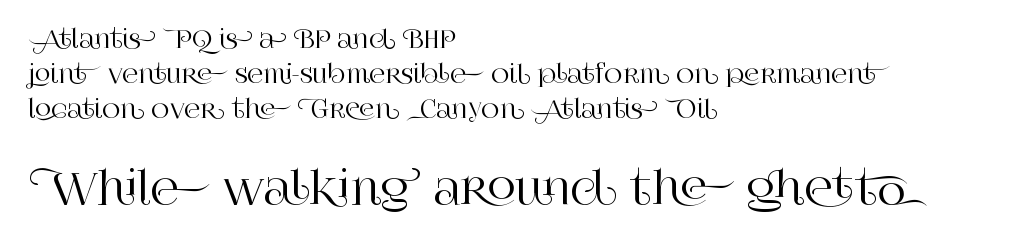
The image shows 44 px serif type, upright; set left-aligned, normal line spacing (1.41x), normal letter spacing, not underlined; the second (bottom) block is 1.76x larger; high stroke contrast and a large x-height.
